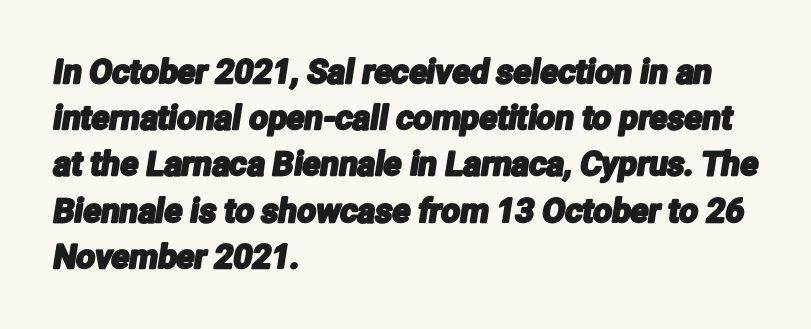
The image shows 33 px condensed sans-serif type; set left-aligned, normal line spacing (1.4x), normal letter spacing, not underlined; low stroke contrast and a medium x-height.
